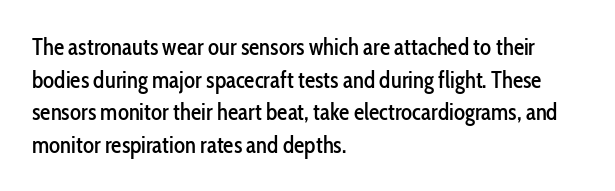
All the whitespace from short lines collects on the right. Standard letterfit; no display-style spreading of the glyphs. The area under the type is left untouched. Characters remain perfectly vertical along every line. If you measured baseline to baseline, you'd find a middling distance.
